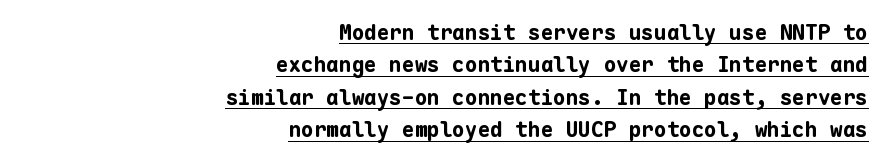
{"italic": "no", "bold": "yes", "underline": "yes", "align": "right", "line_spacing": "normal", "line_spacing_ratio": 1.54, "letter_spacing": "normal", "letter_spacing_em": 0.0, "glyph_px": 21}
